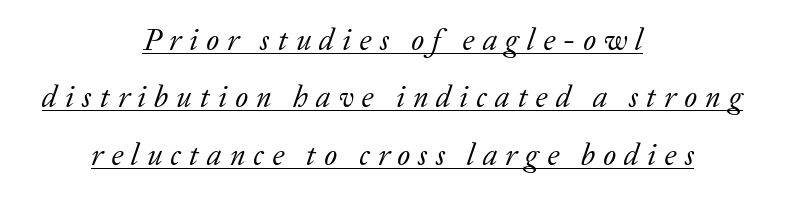
Q: Is the text bold? A: No.
Q: Is the text italic (slanted)? A: Yes, it leans right by about 20 degrees.
Q: Is the typeface a serif or a sans-serif typeface? A: Serif.
Q: Is the text underlined? A: Yes.
Q: How is the paragraph aligned? A: Centered.
Q: Is the spacing between letters normal or unusually wide? A: Unusually wide.
Q: Is the spacing between lines tight, normal or loose? A: Loose.
Q: Width (condensed, normal, or wide)? A: Normal.
Q: Stroke contrast? A: Low.
Q: x-height? A: Medium.
Q: Monospaced? A: No.
